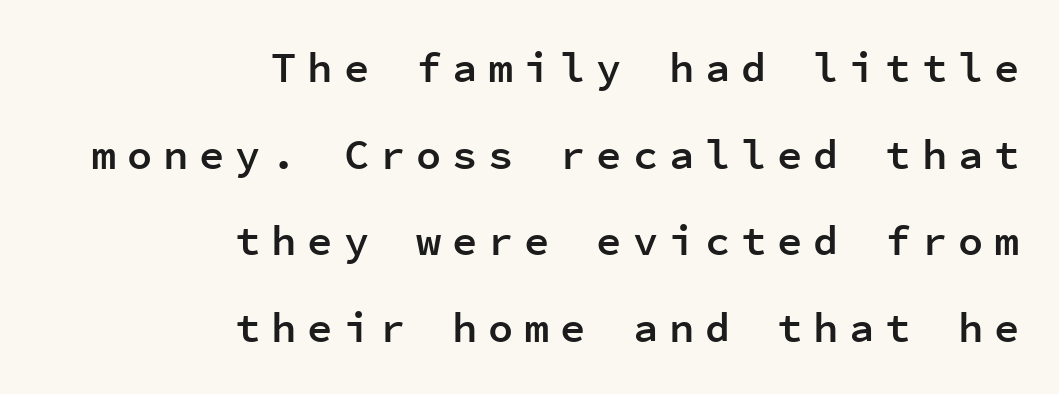
The image shows 42 px semibold sans-serif type, upright, monospaced; set right-aligned, loose line spacing (2.06x), unusually wide letter spacing (+0.26 em), not underlined; low stroke contrast and a medium x-height.
